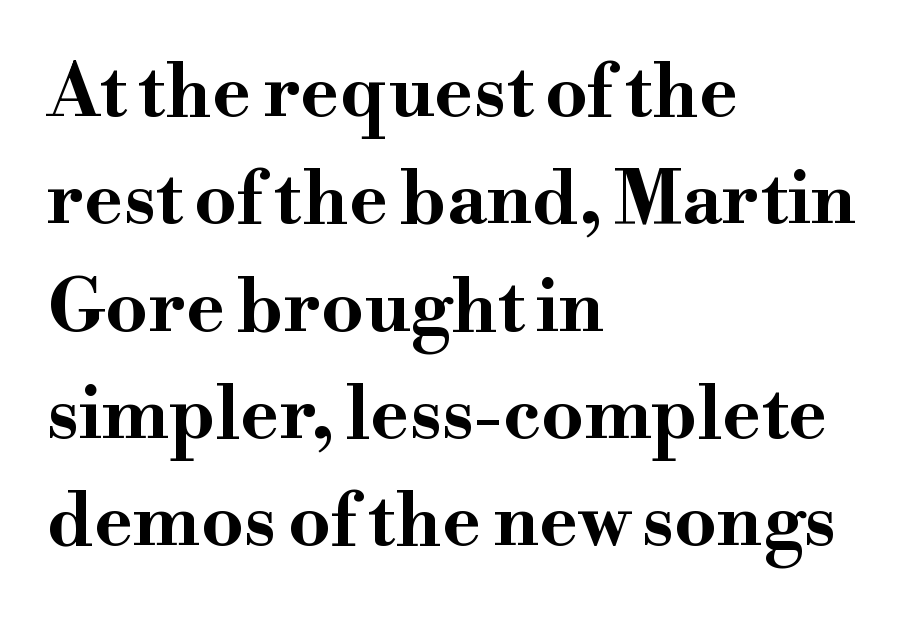
{"serif": "yes", "italic": "no", "bold": "yes", "weight": "bold", "width": "wide", "stroke_contrast": "high", "x_height": "small", "monospaced": "no", "underline": "no", "align": "left", "line_spacing": "normal", "line_spacing_ratio": 1.45, "letter_spacing": "normal", "letter_spacing_em": 0.0, "glyph_px": 74}
